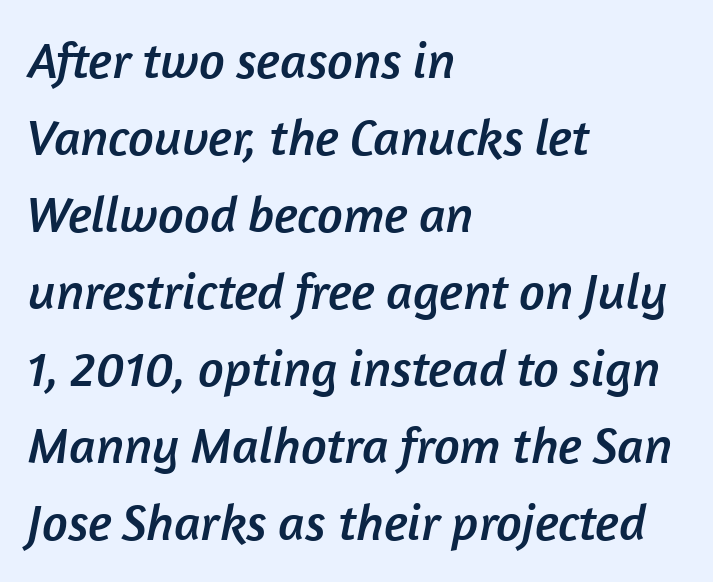
A typesetter would call this leading conventional body-copy spacing. Is this a fixed-width face? No — the glyphs have proportional, varying widths. Casual observation: everything's shoved over to the left. The passage shown is typeset with a sans-serif family. Decoration check: the copy has no underline.
